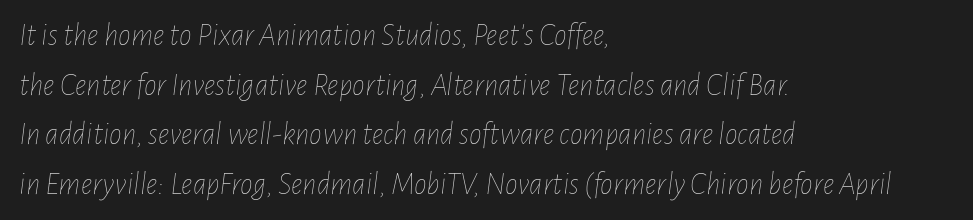
{"italic": "yes", "lean": "right", "slant_degrees": 7, "bold": "no", "weight": "thin", "width": "condensed", "stroke_contrast": "low", "x_height": "medium", "monospaced": "no", "underline": "no", "align": "left", "line_spacing": "normal", "line_spacing_ratio": 1.55, "letter_spacing": "normal", "letter_spacing_em": 0.0, "glyph_px": 32}
